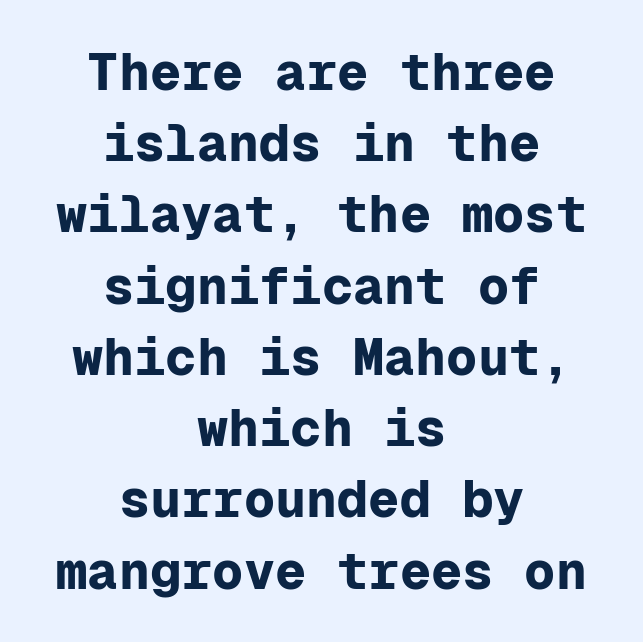
Emphasis by weight is at full strength: bold. The face used here is monospaced, like something from a code editor. Bare-footed words on every line. Honestly, the row spacing looks completely unremarkable. The text block is weighted toward neither margin, spreading evenly from the middle. Italic: no, the glyphs are upright roman.
